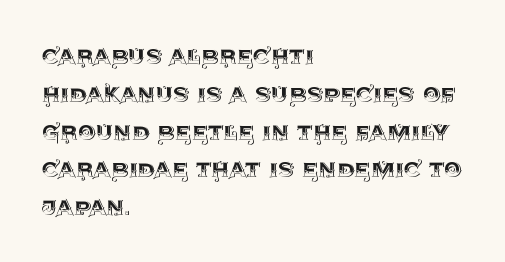
{"italic": "no", "width": "normal", "x_height": "large", "monospaced": "no", "underline": "no", "align": "left", "line_spacing": "normal", "line_spacing_ratio": 1.35, "letter_spacing": "normal", "letter_spacing_em": 0.0, "glyph_px": 28}
